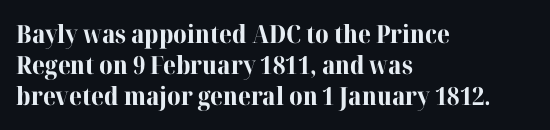
{"italic": "no", "bold": "yes", "underline": "no", "align": "left", "line_spacing": "normal", "line_spacing_ratio": 1.25, "letter_spacing": "normal", "letter_spacing_em": 0.0, "glyph_px": 25}
